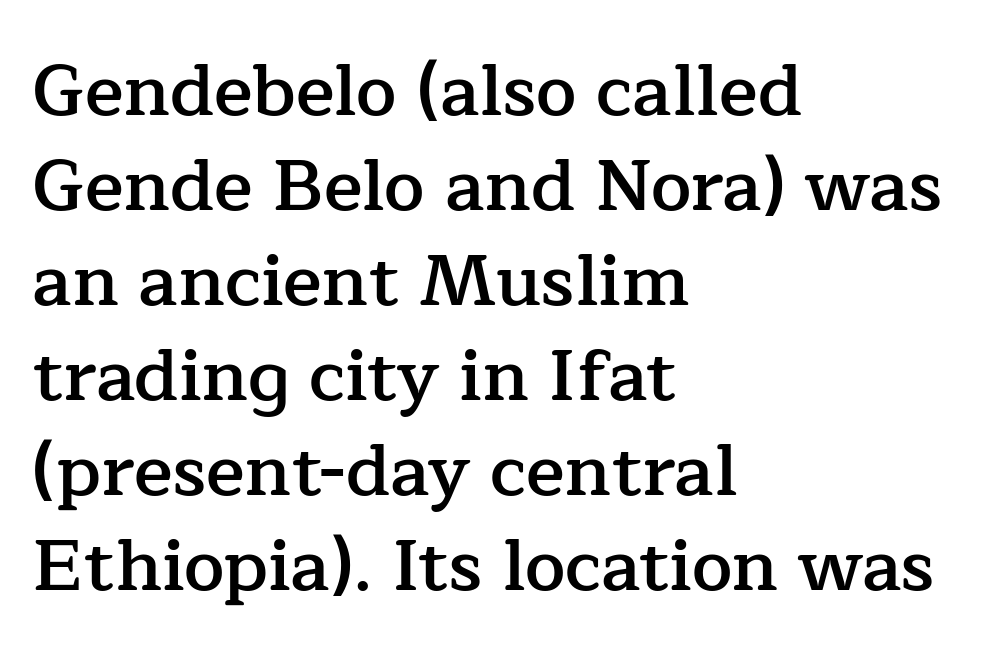
Glance below the letters and you will spot only blank space. The face used here is a semibold: visibly heavier than regular, lighter than bold. You could call the tracking neutral — neither tight nor loose. Vertically, the passage feels balanced, rows spaced as you'd expect.
